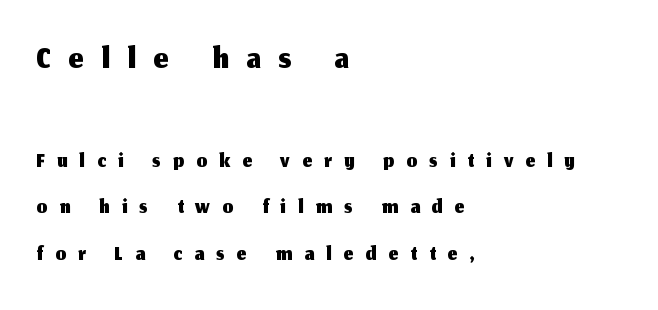
The image shows 51 px sans-serif type, upright; set left-aligned, normal line spacing (1.36x), unusually wide letter spacing (+0.36 em), not underlined; the first (top) block is 1.5x larger; medium stroke contrast and a medium x-height.
